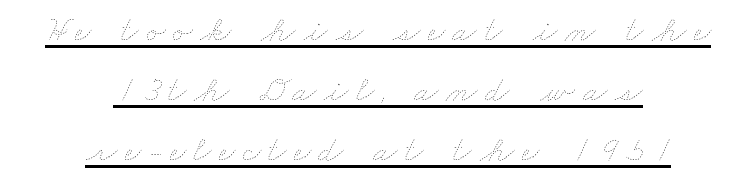
The image shows 36 px thin, wide type; set centered, normal line spacing (1.67x), unusually wide letter spacing (+0.21 em), underlined; low stroke contrast and a small x-height.
